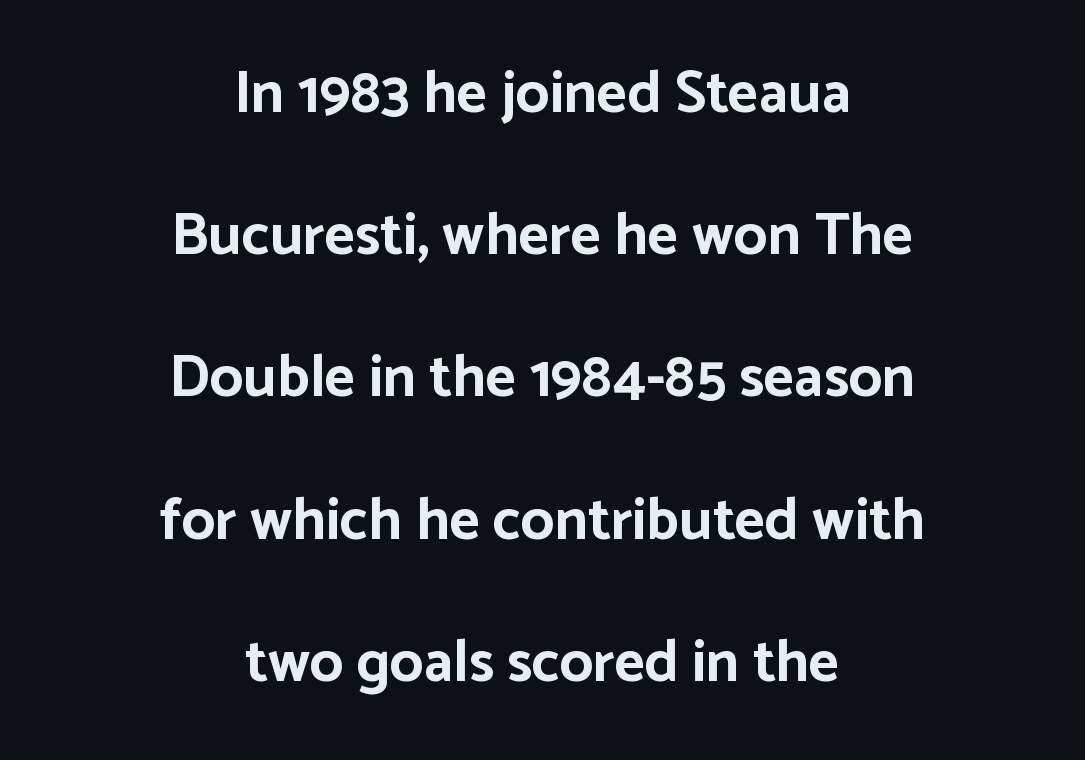
Q: Is the text bold? A: Yes.
Q: Is the text italic (slanted)? A: No, it is upright.
Q: Is the typeface a serif or a sans-serif typeface? A: Sans-serif.
Q: Is the text underlined? A: No.
Q: How is the paragraph aligned? A: Centered.
Q: Is the spacing between letters normal or unusually wide? A: Normal.
Q: Is the spacing between lines tight, normal or loose? A: Loose.
Q: Width (condensed, normal, or wide)? A: Normal.
Q: Stroke contrast? A: Low.
Q: x-height? A: Medium.
Q: Monospaced? A: No.
